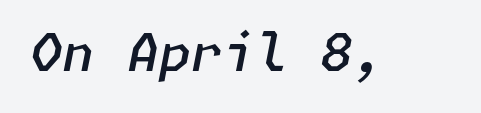
The image shows 52 px semibold type, italic (leaning right); set normal letter spacing, not underlined; low stroke contrast and a medium x-height.
